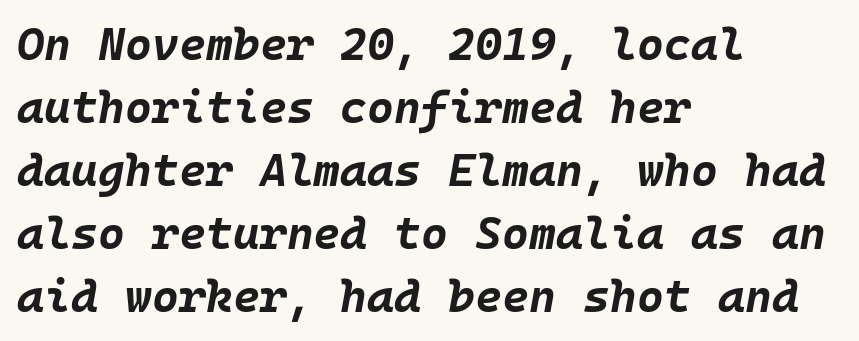
Q: Is the text bold? A: Yes.
Q: Is the text italic (slanted)? A: Yes, it leans right by about 10 degrees.
Q: Is the text underlined? A: No.
Q: How is the paragraph aligned? A: Left-aligned.
Q: Is the spacing between letters normal or unusually wide? A: Normal.
Q: Is the spacing between lines tight, normal or loose? A: Normal.
Q: Width (condensed, normal, or wide)? A: Normal.
Q: Stroke contrast? A: Low.
Q: x-height? A: Large.
Q: Monospaced? A: Yes.
